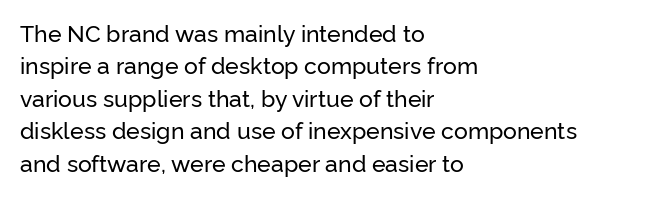
Rule under the text: the space is simply empty. Glyph-to-glyph distance matches everyday printed text. This block has exactly the height ordinary leading produces. Every character sits straight up, as roman type does. Teacher's note: observe the even left margin — that is flush-left alignment.
